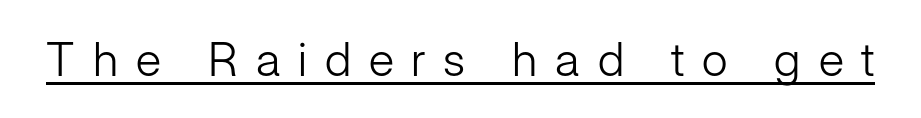
Q: Is the text bold? A: No.
Q: Is the text italic (slanted)? A: No, it is upright.
Q: Is the typeface a serif or a sans-serif typeface? A: Sans-serif.
Q: Is the text underlined? A: Yes.
Q: Is the spacing between letters normal or unusually wide? A: Unusually wide.
Q: Width (condensed, normal, or wide)? A: Normal.
Q: Stroke contrast? A: Low.
Q: x-height? A: Medium.
Q: Monospaced? A: No.
